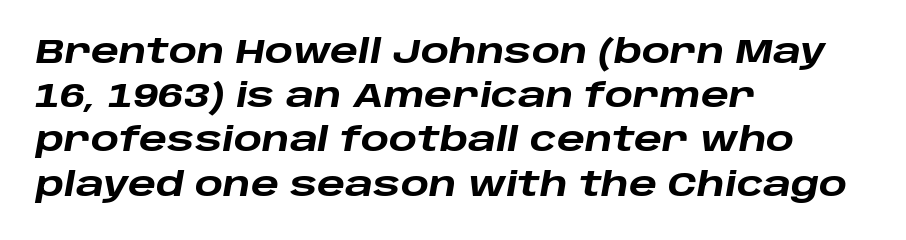
{"italic": "yes", "lean": "right", "slant_degrees": 10, "bold": "yes", "weight": "heavy", "width": "wide", "stroke_contrast": "low", "x_height": "large", "monospaced": "no", "underline": "no", "align": "left", "line_spacing": "normal", "line_spacing_ratio": 1.34, "letter_spacing": "normal", "letter_spacing_em": 0.0, "glyph_px": 33}
